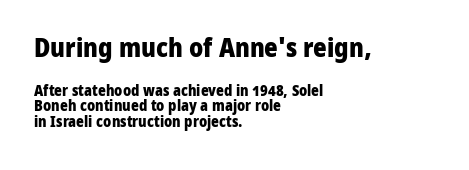
These lines were composed using upright roman letters. Very little white space separates one row of letters from the next. Visually, the top section dominates because its glyphs are scaled up. Nobody drew a line under any word here. Leftover space on each line is placed entirely after the last word.
